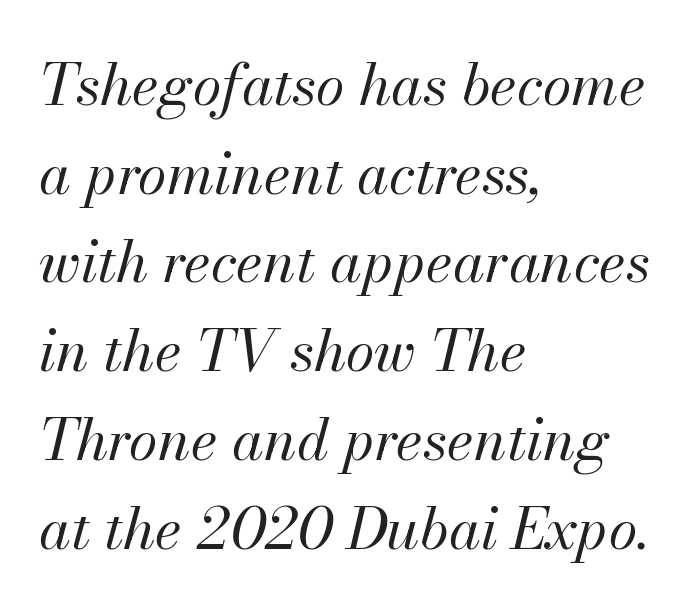
Q: Is the text bold? A: No.
Q: Is the text italic (slanted)? A: Yes, it leans right by about 13 degrees.
Q: Is the text underlined? A: No.
Q: How is the paragraph aligned? A: Left-aligned.
Q: Is the spacing between letters normal or unusually wide? A: Normal.
Q: Is the spacing between lines tight, normal or loose? A: Normal.
Q: Width (condensed, normal, or wide)? A: Normal.
Q: Stroke contrast? A: Medium.
Q: x-height? A: Small.
Q: Monospaced? A: No.
